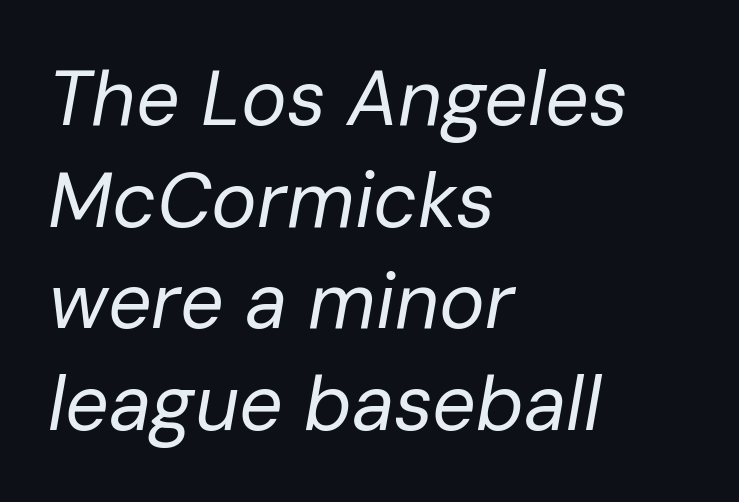
The image shows 77 px regular-weight type, italic (leaning right); set left-aligned, normal line spacing (1.32x), normal letter spacing, not underlined; low stroke contrast and a medium x-height.
